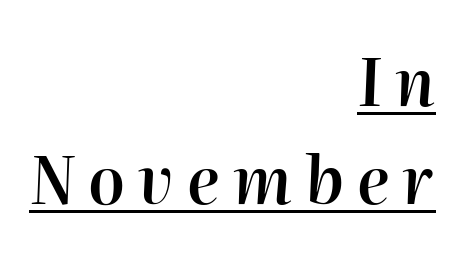
Q: Is the text bold? A: Semi-bold.
Q: Is the text italic (slanted)? A: Yes, it leans right by about 2 degrees.
Q: Is the text underlined? A: Yes.
Q: How is the paragraph aligned? A: Right-aligned.
Q: Is the spacing between letters normal or unusually wide? A: Unusually wide.
Q: Is the spacing between lines tight, normal or loose? A: Normal.
Q: Width (condensed, normal, or wide)? A: Normal.
Q: Stroke contrast? A: High.
Q: x-height? A: Medium.
Q: Monospaced? A: No.
